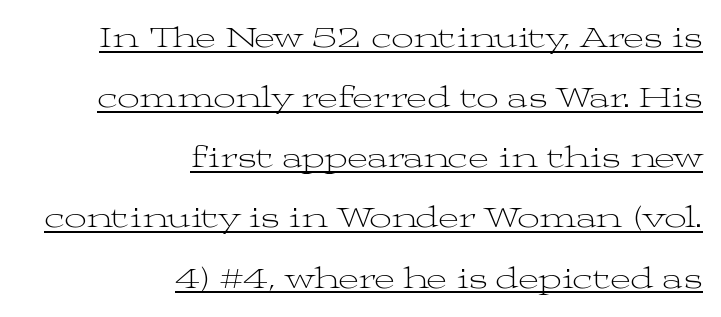
{"serif": "yes", "italic": "no", "bold": "no", "weight": "light", "width": "wide", "stroke_contrast": "medium", "x_height": "medium", "monospaced": "no", "underline": "yes", "align": "right", "line_spacing": "loose", "line_spacing_ratio": 1.94, "letter_spacing": "normal", "letter_spacing_em": 0.0, "glyph_px": 31}
